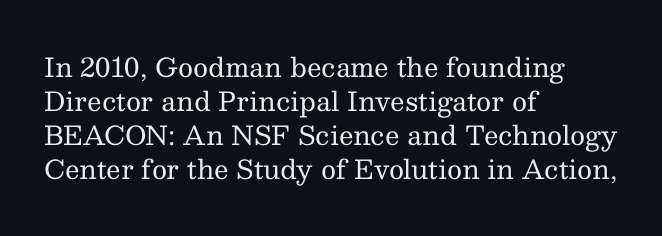
{"italic": "no", "bold": "no", "underline": "no", "align": "left", "line_spacing": "normal", "line_spacing_ratio": 1.31, "letter_spacing": "normal", "letter_spacing_em": 0.0, "glyph_px": 26}
